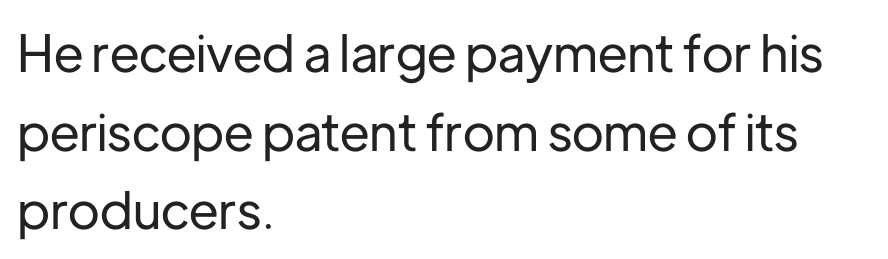
Q: Is the text italic (slanted)? A: No, it is upright.
Q: Is the typeface a serif or a sans-serif typeface? A: Sans-serif.
Q: Is the text underlined? A: No.
Q: How is the paragraph aligned? A: Left-aligned.
Q: Is the spacing between letters normal or unusually wide? A: Normal.
Q: Is the spacing between lines tight, normal or loose? A: Normal.
Q: Width (condensed, normal, or wide)? A: Normal.
Q: Stroke contrast? A: Low.
Q: x-height? A: Medium.
Q: Monospaced? A: No.
